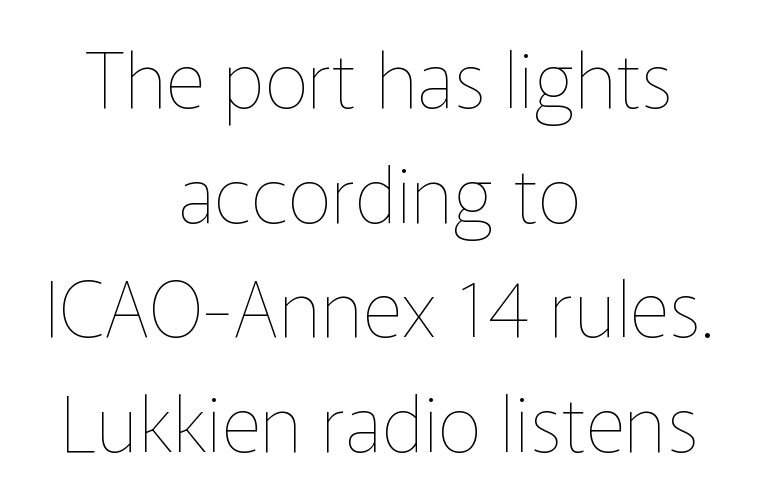
{"italic": "no", "bold": "no", "weight": "thin", "width": "normal", "stroke_contrast": "low", "x_height": "medium", "monospaced": "no", "underline": "no", "align": "center", "line_spacing": "normal", "line_spacing_ratio": 1.47, "letter_spacing": "normal", "letter_spacing_em": 0.0, "glyph_px": 78}
